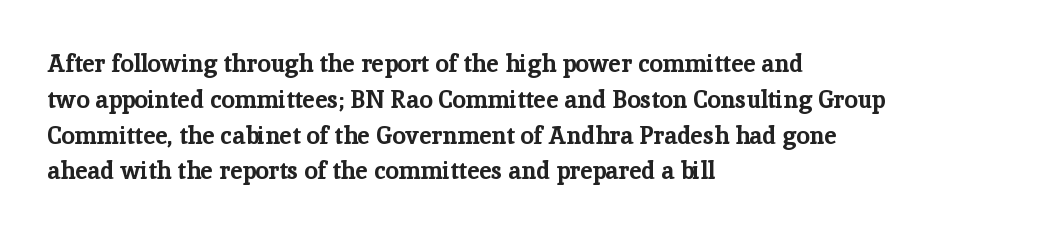
The image shows 24 px bold type, upright; set left-aligned, normal line spacing (1.49x), normal letter spacing, not underlined.
